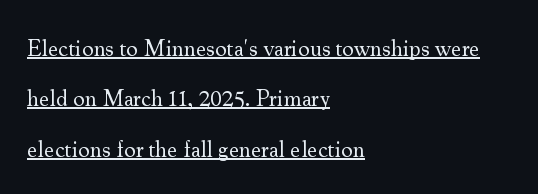
Q: Is the text bold? A: No.
Q: Is the text italic (slanted)? A: No, it is upright.
Q: Is the text underlined? A: Yes.
Q: How is the paragraph aligned? A: Left-aligned.
Q: Is the spacing between letters normal or unusually wide? A: Normal.
Q: Is the spacing between lines tight, normal or loose? A: Loose.
